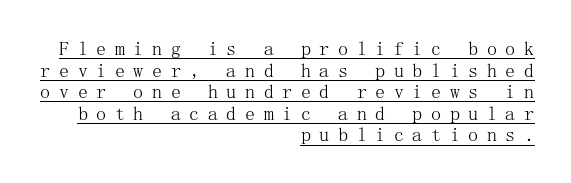
Q: Is the text bold? A: No.
Q: Is the text italic (slanted)? A: No, it is upright.
Q: Is the text underlined? A: Yes.
Q: How is the paragraph aligned? A: Right-aligned.
Q: Is the spacing between letters normal or unusually wide? A: Unusually wide.
Q: Is the spacing between lines tight, normal or loose? A: Tight.
